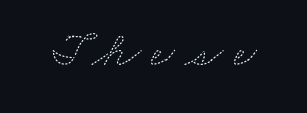
Q: Is the text bold? A: No.
Q: Is the text underlined? A: No.
Q: Is the spacing between letters normal or unusually wide? A: Unusually wide.
Q: Width (condensed, normal, or wide)? A: Wide.
Q: Stroke contrast? A: Medium.
Q: x-height? A: Small.
Q: Monospaced? A: No.
